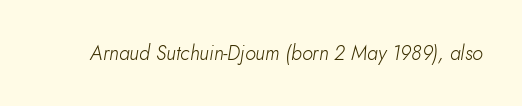
Looking at the ascenders, they clearly lean. The gaps between neighbouring characters are ordinary and unremarkable. Any mark beneath the type? The region is blank. This reads as an unemphasized weight, regular at the heaviest.
